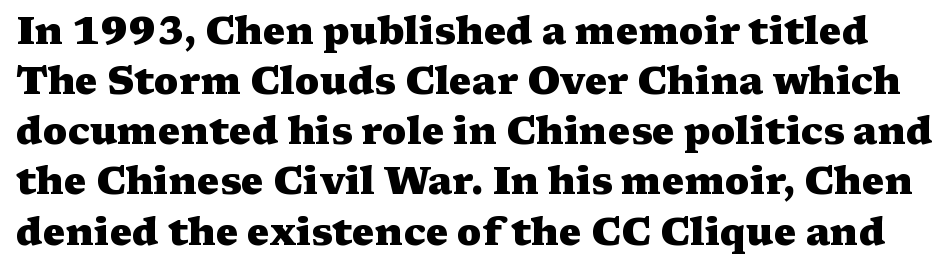
Q: Is the text bold? A: Yes.
Q: Is the text italic (slanted)? A: No, it is upright.
Q: Is the typeface a serif or a sans-serif typeface? A: Serif.
Q: Is the text underlined? A: No.
Q: Is the spacing between letters normal or unusually wide? A: Normal.
Q: Is the spacing between lines tight, normal or loose? A: Normal.
Q: Width (condensed, normal, or wide)? A: Wide.
Q: Stroke contrast? A: Medium.
Q: x-height? A: Medium.
Q: Monospaced? A: No.
